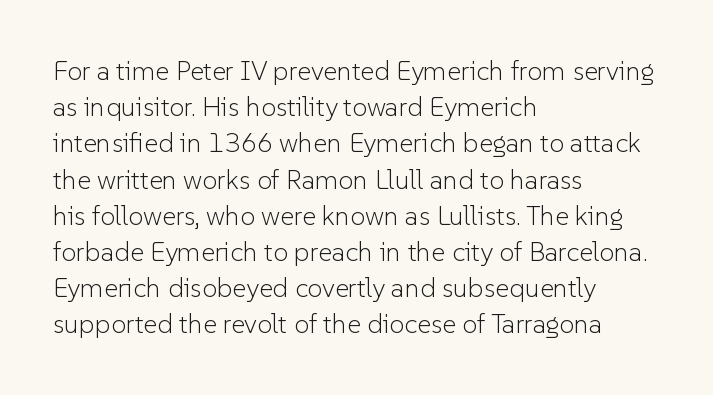
The strokes carry an ordinary text weight at most. Teacher's note: observe the even left margin — that is flush-left alignment. The lines sit at an ordinary, default distance from one another. Does extra space separate the letters? No, they use regular spacing. Posture: vertical. The specimen omits any rule beneath the text block's lines.
